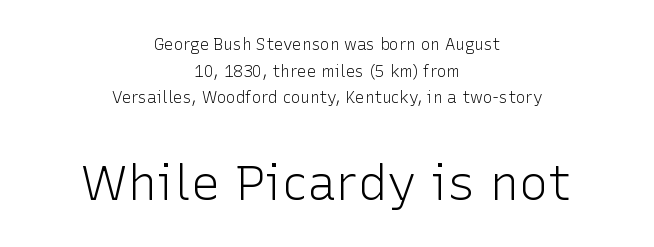
{"serif": "no", "italic": "no", "bold": "no", "weight": "light", "width": "normal", "stroke_contrast": "low", "x_height": "medium", "monospaced": "no", "underline": "no", "align": "center", "line_spacing": "normal", "line_spacing_ratio": 1.66, "letter_spacing": "normal", "letter_spacing_em": 0.0, "larger_block": "second", "size_ratio": 3.06, "glyph_px": 49}
